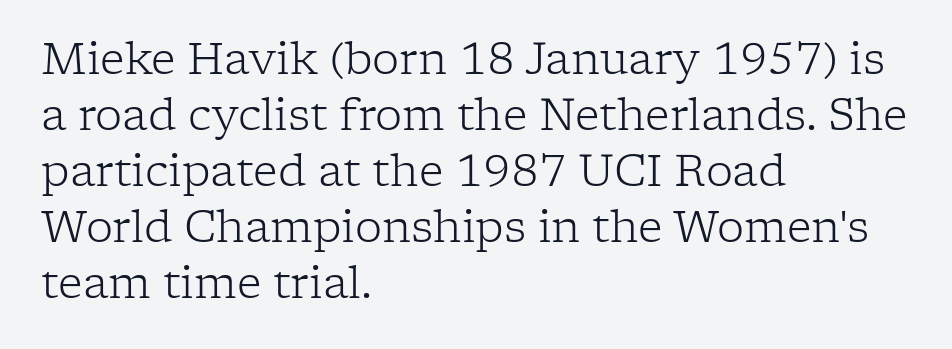
{"serif": "yes", "italic": "no", "bold": "no", "weight": "light", "width": "normal", "stroke_contrast": "low", "x_height": "medium", "monospaced": "no", "underline": "no", "align": "left", "line_spacing": "normal", "line_spacing_ratio": 1.3, "letter_spacing": "normal", "letter_spacing_em": 0.0, "glyph_px": 43}
